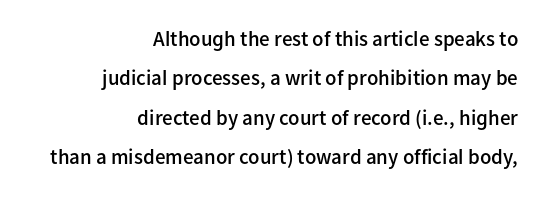
Does the weight exceed regular? Yes, but only to semibold. The font's upright variant was chosen for this text. The space directly below the letters is spotless. The line texture is even and compact thanks to regular tracking.
